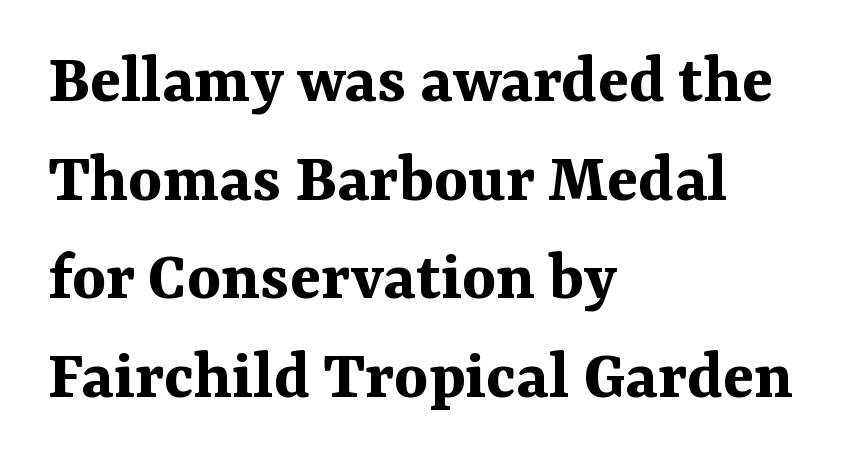
Stroke terminals: seriffed. The rendering anchors every line to the left-hand side. Think of a printed novel: that variable character pitch is what you see here. Honestly, the row spacing looks completely unremarkable. A bare baseline throughout the passage. The sample has been set heavy, in full bold.
